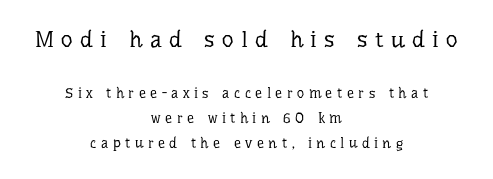
The image shows 23 px text type, upright; set centered, line spacing 1.78x, unusually wide letter spacing (+0.32 em), not underlined; the first (top) block is 1.64x larger.
